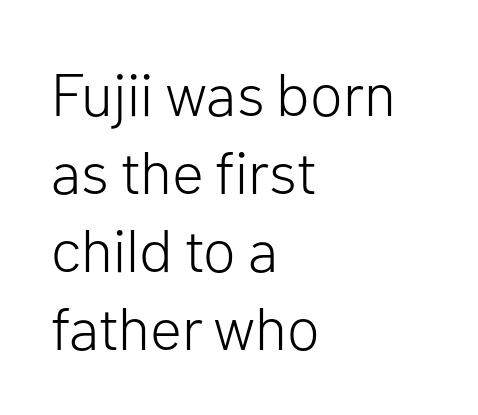
Words appear dense and cohesive because spacing is normal. Weight class: somewhere from thin through regular. Note the varied advance widths — an 'i' is clearly narrower than an 'm'. This is sans-serif lettering, the kind often seen on screens and signage. Leading matches the norm, producing a regular column.
